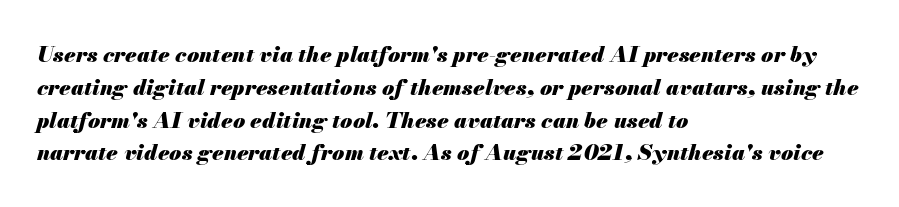
Compared with an ordinary text face, these strokes are far heavier — a full bold. Observe the ordinary spacing: letters are neighbours, not strangers. The zone under the glyphs is completely vacant. These lines are set flush left with a ragged right edge. Compared with ordinary roman type, these characters are visibly tilted. The vertical gap from one line to the next is medium.
